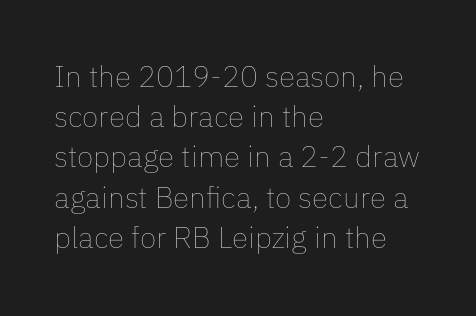
Q: Is the text bold? A: No.
Q: Is the text italic (slanted)? A: No, it is upright.
Q: Is the text underlined? A: No.
Q: How is the paragraph aligned? A: Left-aligned.
Q: Is the spacing between letters normal or unusually wide? A: Normal.
Q: Is the spacing between lines tight, normal or loose? A: Normal.
Q: Width (condensed, normal, or wide)? A: Normal.
Q: Stroke contrast? A: Low.
Q: x-height? A: Medium.
Q: Monospaced? A: No.
